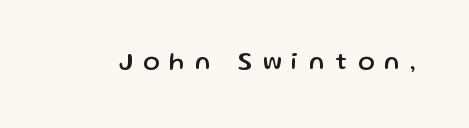
The image shows 24 px text type, upright; set unusually wide letter spacing (+0.44 em), not underlined.
